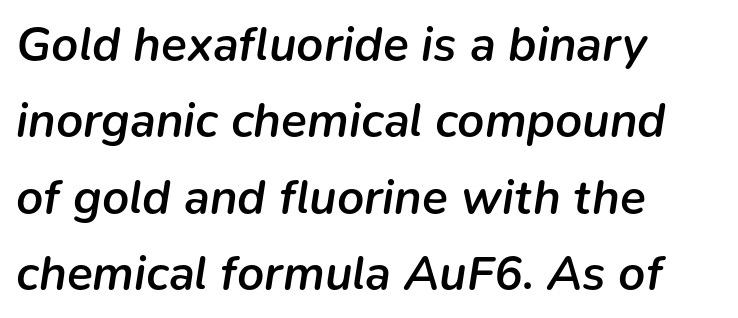
The image shows 48 px semibold type, italic (leaning right); set left-aligned, normal line spacing (1.59x), normal letter spacing, not underlined; low stroke contrast and a medium x-height.
